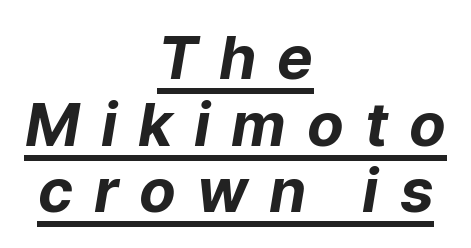
Q: Is the text bold? A: Yes.
Q: Is the typeface a serif or a sans-serif typeface? A: Sans-serif.
Q: Is the text underlined? A: Yes.
Q: How is the paragraph aligned? A: Centered.
Q: Is the spacing between letters normal or unusually wide? A: Unusually wide.
Q: Is the spacing between lines tight, normal or loose? A: Tight.
Q: Width (condensed, normal, or wide)? A: Normal.
Q: Stroke contrast? A: Low.
Q: x-height? A: Medium.
Q: Monospaced? A: No.
